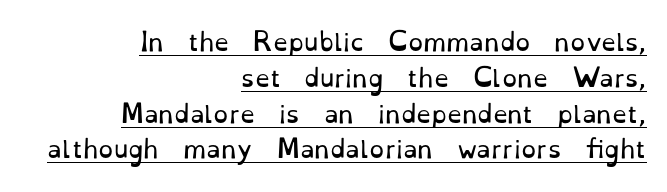
Ordinary non-slanted type is in use. Beneath each row of characters lies a ruled line. Inter-character spacing is left at the font's built-in metrics. Typeset ragged left — the right edge is the straight one. The line-height multiplier appears to be the usual default. Each stroke keeps to a modest, everyday thickness or less.
